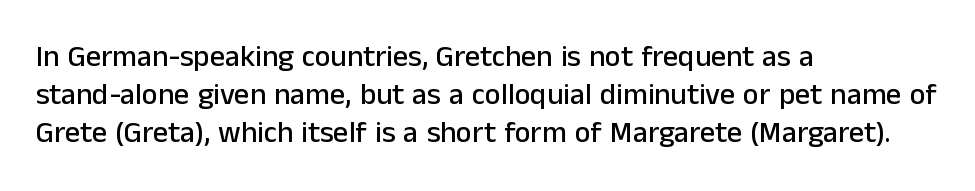
The image shows 30 px sans-serif type, upright; set left-aligned, normal line spacing (1.26x), normal letter spacing, not underlined; low stroke contrast and a medium x-height.
